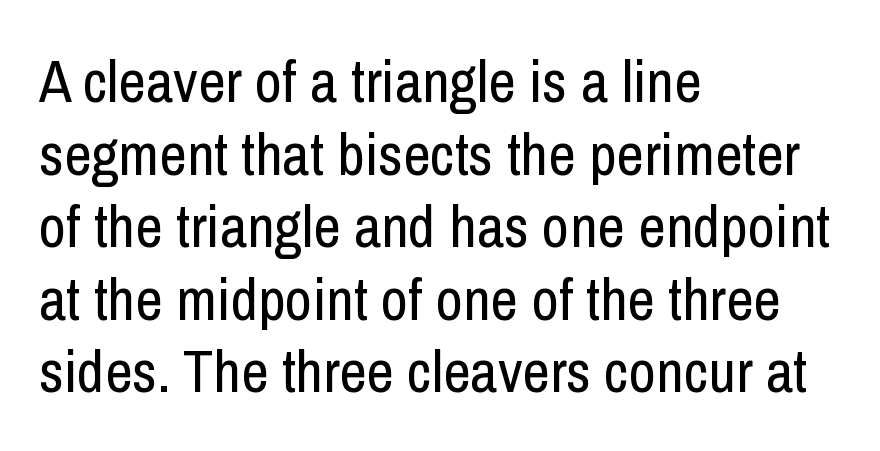
Here the designer chose a conventional face with non-uniform glyph widths. The letters stand straight up with perfectly vertical stems. This rendering employs a face without finishing strokes, i.e., a sans-serif. Letters have the restrained weight of plain body copy at most.
